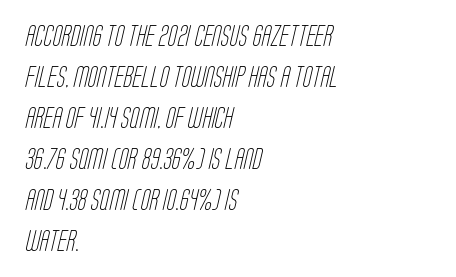
The letters sit at their default tracking, neither squeezed nor spread. Nothing heavy about these letters — not bold at all. Caption: multi-line text, flush left, ragged right. A typesetter would call this leading open, well beyond the default.
